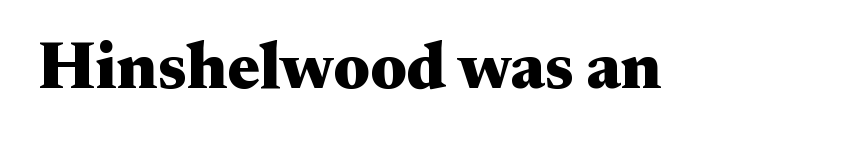
The image shows 67 px heavy, wide serif type, upright; set normal letter spacing, not underlined; medium stroke contrast and a small x-height.
